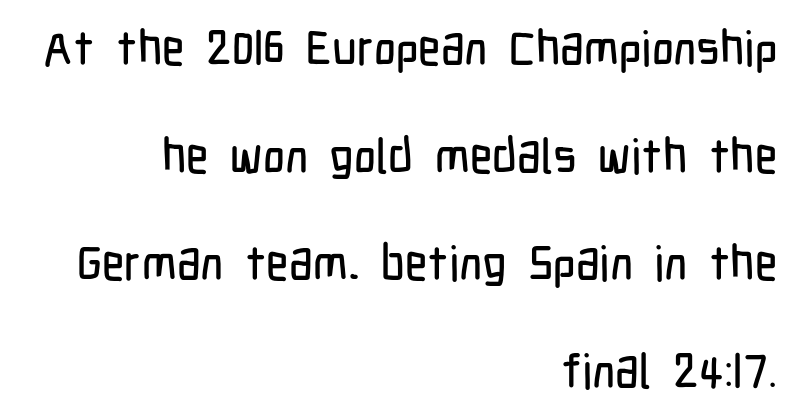
Q: Is the text italic (slanted)? A: No, it is upright.
Q: Is the typeface a serif or a sans-serif typeface? A: Sans-serif.
Q: Is the text underlined? A: No.
Q: How is the paragraph aligned? A: Right-aligned.
Q: Is the spacing between letters normal or unusually wide? A: Normal.
Q: Is the spacing between lines tight, normal or loose? A: Loose.
Q: Width (condensed, normal, or wide)? A: Condensed.
Q: Stroke contrast? A: Low.
Q: x-height? A: Medium.
Q: Monospaced? A: No.
